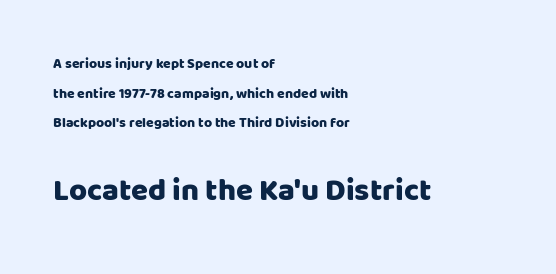
{"serif": "no", "italic": "no", "width": "normal", "stroke_contrast": "low", "x_height": "large", "monospaced": "no", "underline": "no", "align": "left", "line_spacing": "loose", "line_spacing_ratio": 2.12, "letter_spacing": "normal", "letter_spacing_em": 0.0, "larger_block": "second", "size_ratio": 2.21, "glyph_px": 31}
